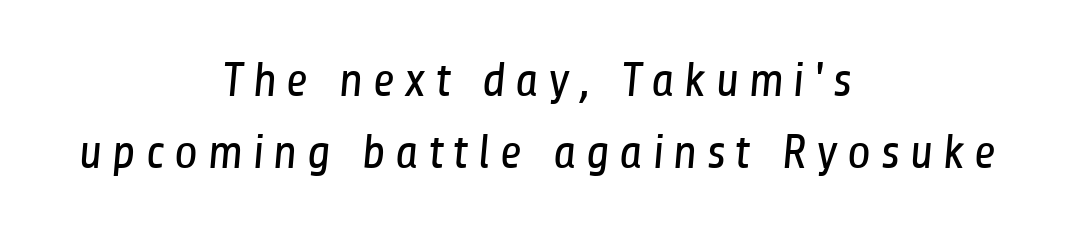
Vertically, the passage feels balanced, rows spaced as you'd expect. Character widths vary here, with narrow letters taking less room than wide ones. Compared with a typical body face, this is equally light or lighter still. Neither beginnings nor endings align; midpoints do.
